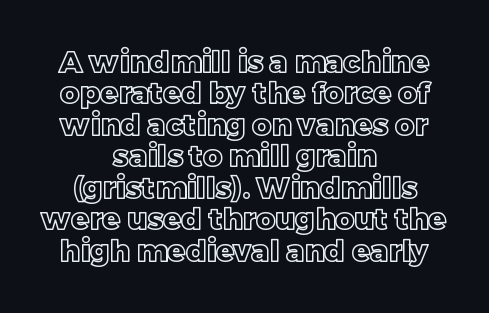
Q: Is the text italic (slanted)? A: No, it is upright.
Q: Is the text underlined? A: No.
Q: How is the paragraph aligned? A: Centered.
Q: Is the spacing between letters normal or unusually wide? A: Normal.
Q: Is the spacing between lines tight, normal or loose? A: Tight.
Q: Width (condensed, normal, or wide)? A: Normal.
Q: x-height? A: Large.
Q: Monospaced? A: No.
